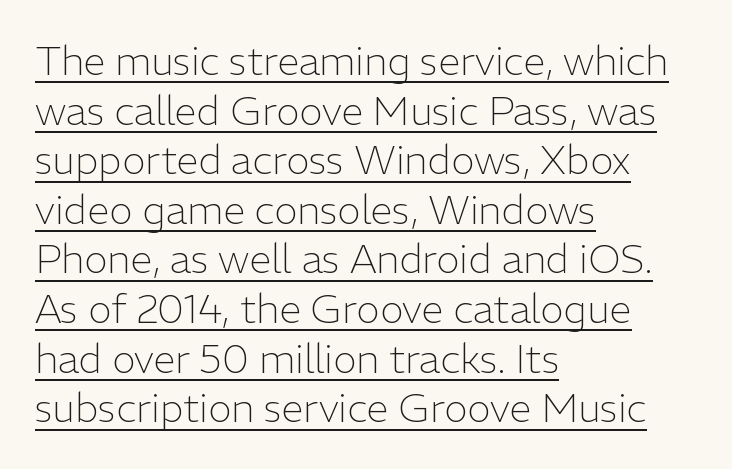
The image shows 40 px light sans-serif type, upright; set left-aligned, line spacing 1.24x, normal letter spacing, underlined; low stroke contrast and a medium x-height.
